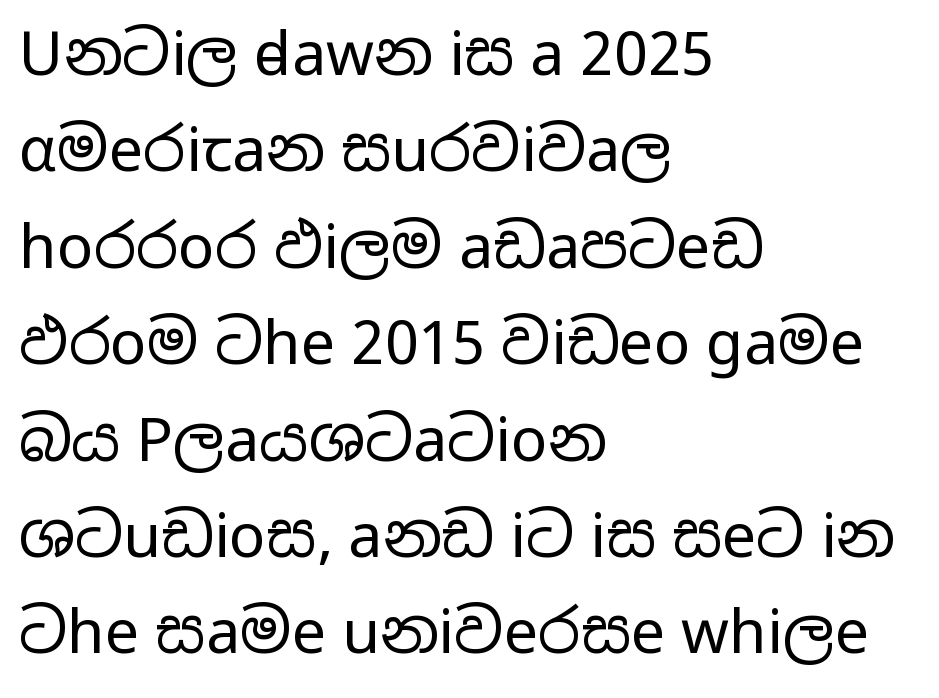
{"serif": "no", "italic": "no", "bold": "no", "weight": "regular", "width": "wide", "stroke_contrast": "low", "x_height": "medium", "monospaced": "no", "underline": "no", "align": "left", "line_spacing": "normal", "line_spacing_ratio": 1.58, "letter_spacing": "normal", "letter_spacing_em": 0.0, "glyph_px": 61}
